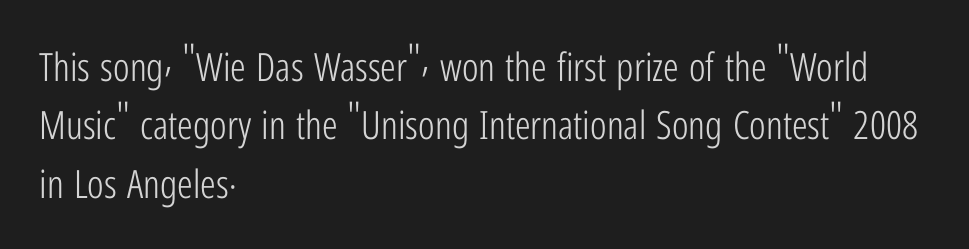
The image shows 39 px light, condensed sans-serif type, upright; set left-aligned, normal line spacing (1.5x), normal letter spacing, not underlined; low stroke contrast and a medium x-height.
